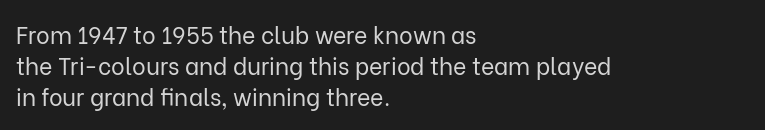
The image shows 23 px text type, upright; set left-aligned, normal line spacing (1.35x), normal letter spacing, not underlined.
